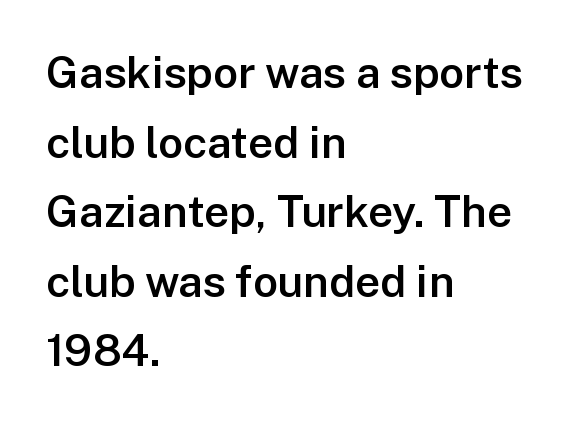
Q: Is the text bold? A: Semi-bold.
Q: Is the text italic (slanted)? A: No, it is upright.
Q: Is the typeface a serif or a sans-serif typeface? A: Sans-serif.
Q: Is the text underlined? A: No.
Q: How is the paragraph aligned? A: Left-aligned.
Q: Is the spacing between letters normal or unusually wide? A: Normal.
Q: Is the spacing between lines tight, normal or loose? A: Normal.
Q: Width (condensed, normal, or wide)? A: Normal.
Q: Stroke contrast? A: Low.
Q: x-height? A: Medium.
Q: Monospaced? A: No.
